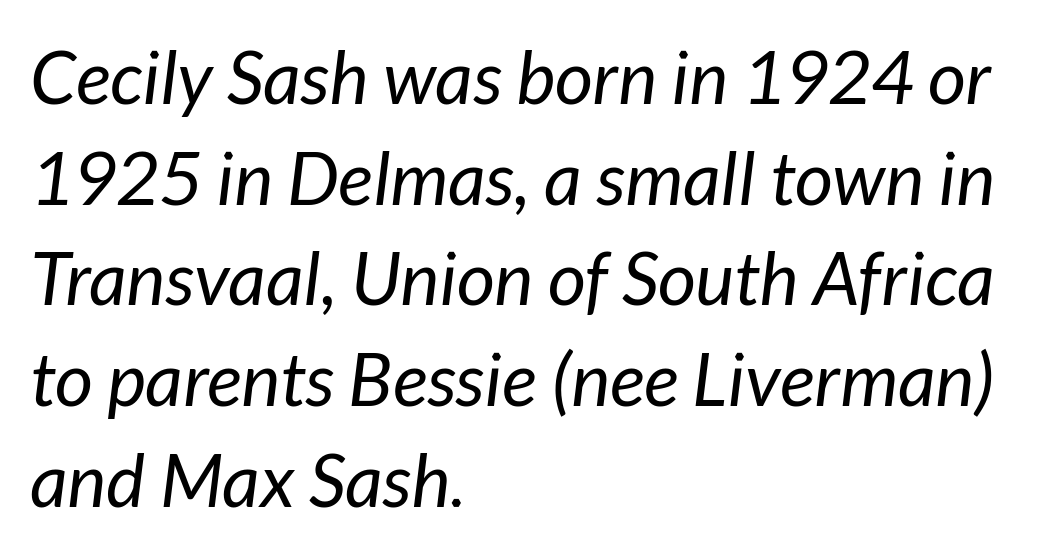
{"italic": "yes", "lean": "right", "slant_degrees": 7, "bold": "no", "weight": "regular", "width": "normal", "stroke_contrast": "low", "x_height": "medium", "monospaced": "no", "underline": "no", "align": "left", "line_spacing": "normal", "line_spacing_ratio": 1.36, "letter_spacing": "normal", "letter_spacing_em": 0.0, "glyph_px": 74}
